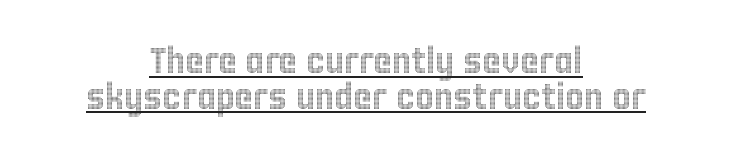
{"italic": "no", "width": "condensed", "x_height": "large", "monospaced": "no", "underline": "yes", "align": "center", "line_spacing": "tight", "line_spacing_ratio": 0.99, "letter_spacing": "normal", "letter_spacing_em": 0.0, "glyph_px": 36}
